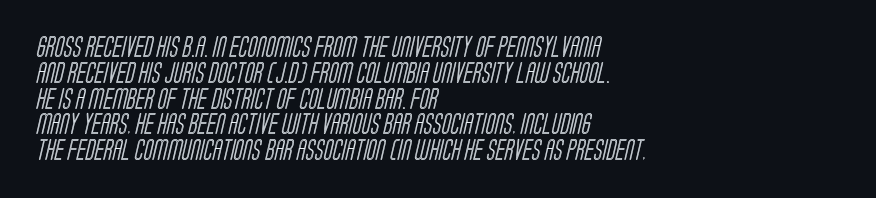
The image shows 21 px text type; set left-aligned, line spacing 1.23x, normal letter spacing, not underlined.
